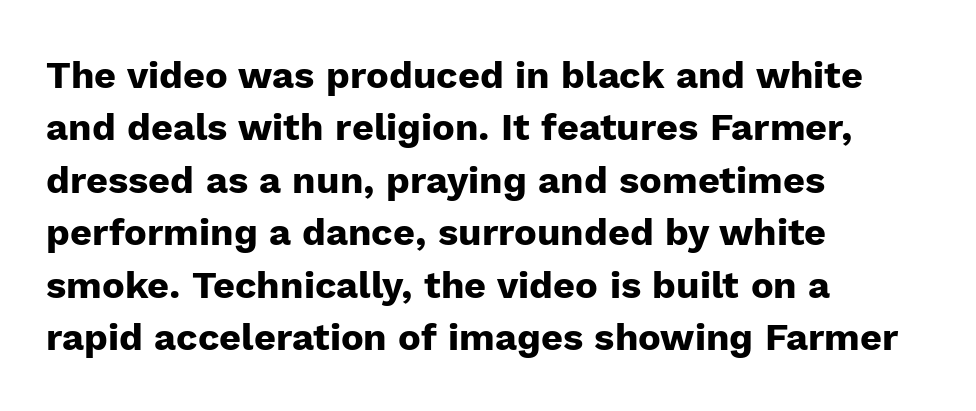
Letterform terminals end flat and unadorned throughout the passage. Here the designer chose a conventional face with non-uniform glyph widths. Casual observation: everything's shoved over to the left. The passage shown stacks its lines at a standard gap.
